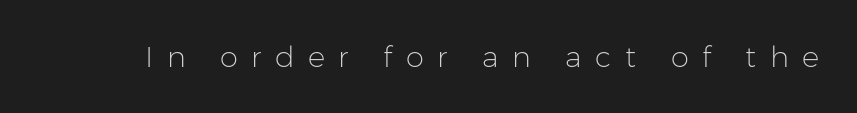
Q: Is the text bold? A: No.
Q: Is the text italic (slanted)? A: No, it is upright.
Q: Is the typeface a serif or a sans-serif typeface? A: Sans-serif.
Q: Is the text underlined? A: No.
Q: Is the spacing between letters normal or unusually wide? A: Unusually wide.
Q: Width (condensed, normal, or wide)? A: Normal.
Q: Stroke contrast? A: Low.
Q: x-height? A: Medium.
Q: Monospaced? A: No.
